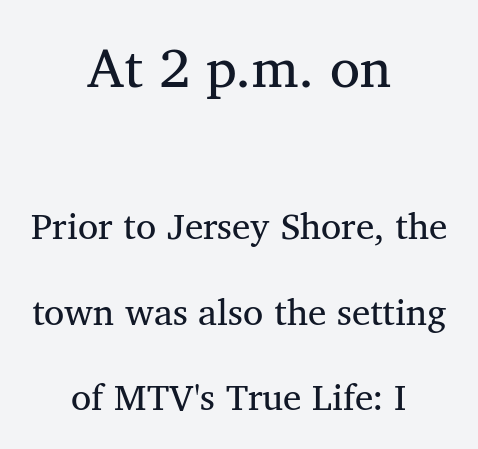
{"serif": "yes", "bold": "no", "weight": "regular", "width": "normal", "stroke_contrast": "medium", "x_height": "medium", "monospaced": "no", "underline": "no", "align": "center", "line_spacing": "loose", "line_spacing_ratio": 2.31, "letter_spacing": "normal", "letter_spacing_em": 0.0, "larger_block": "first", "size_ratio": 1.49, "glyph_px": 55}
